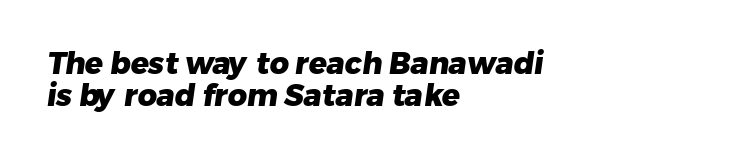
The image shows 30 px heavy sans-serif type; set left-aligned, tight line spacing (1.08x), normal letter spacing, not underlined; low stroke contrast and a medium x-height.
